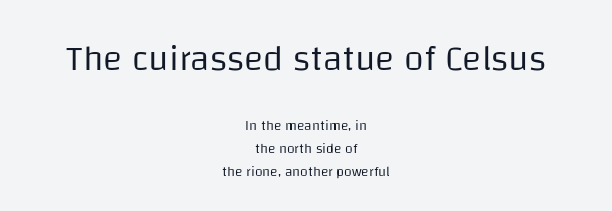
Heft: none added — not bold. The face used here is a sans, in the tradition of grotesques and geometrics. Leading: standard. Is the letter spacing exaggerated? No — it looks like the ordinary default. Horizontal alignment here is central, giving a formal, balanced look. The space beneath each line is pristine and unruled.
